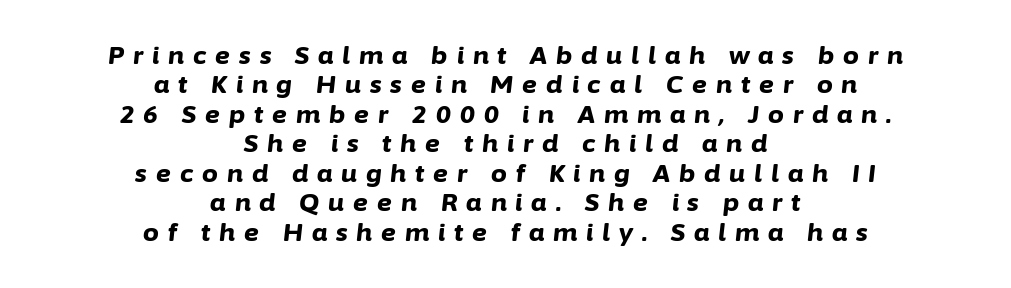
The image shows 25 px bold type, italic (leaning right); set centered, line spacing 1.18x, unusually wide letter spacing (+0.36 em), not underlined.
